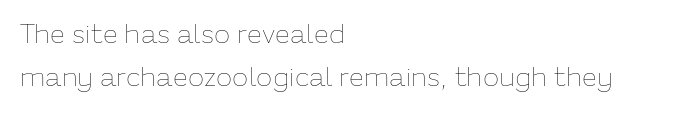
Q: Is the text bold? A: No.
Q: Is the text italic (slanted)? A: No, it is upright.
Q: Is the text underlined? A: No.
Q: How is the paragraph aligned? A: Left-aligned.
Q: Is the spacing between letters normal or unusually wide? A: Normal.
Q: Is the spacing between lines tight, normal or loose? A: Normal.
